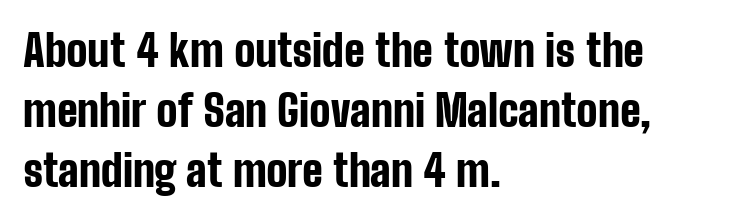
Q: Is the text bold? A: Yes.
Q: Is the text italic (slanted)? A: No, it is upright.
Q: Is the typeface a serif or a sans-serif typeface? A: Sans-serif.
Q: Is the text underlined? A: No.
Q: How is the paragraph aligned? A: Left-aligned.
Q: Is the spacing between letters normal or unusually wide? A: Normal.
Q: Is the spacing between lines tight, normal or loose? A: Normal.
Q: Width (condensed, normal, or wide)? A: Condensed.
Q: Stroke contrast? A: Low.
Q: x-height? A: Medium.
Q: Monospaced? A: No.
